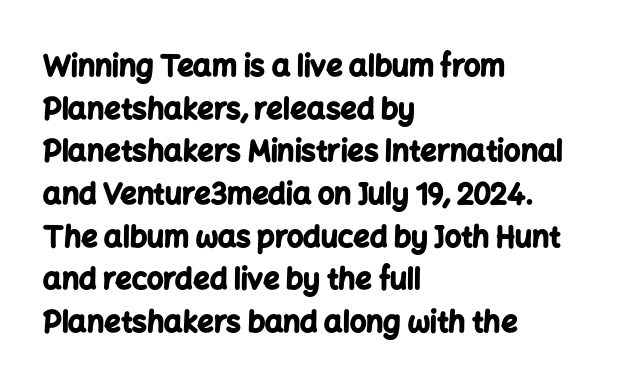
Q: Is the text bold? A: Yes.
Q: Is the text italic (slanted)? A: No, it is upright.
Q: Is the typeface a serif or a sans-serif typeface? A: Sans-serif.
Q: Is the text underlined? A: No.
Q: How is the paragraph aligned? A: Left-aligned.
Q: Is the spacing between letters normal or unusually wide? A: Normal.
Q: Is the spacing between lines tight, normal or loose? A: Normal.
Q: Width (condensed, normal, or wide)? A: Normal.
Q: Stroke contrast? A: Low.
Q: x-height? A: Medium.
Q: Monospaced? A: No.
